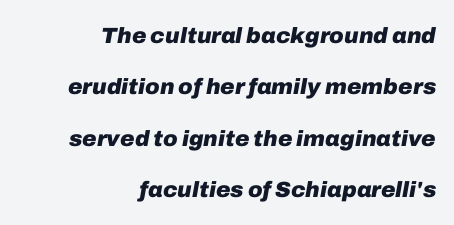
Honestly, the letter spacing is just normal — you wouldn't notice it. Emphasis by weight is at full strength: bold. The setting favours the right margin, as signatures and pull-quotes sometimes do. Baseline-to-baseline distance is far greater than the letter height. Slanted lettering throughout. A clean baseline with only descenders dipping below it.
